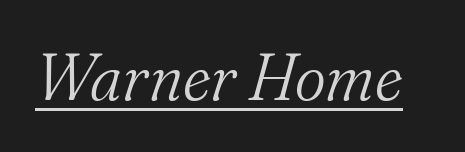
The image shows 66 px light serif type, italic (leaning right); set normal letter spacing, underlined; medium stroke contrast and a small x-height.
